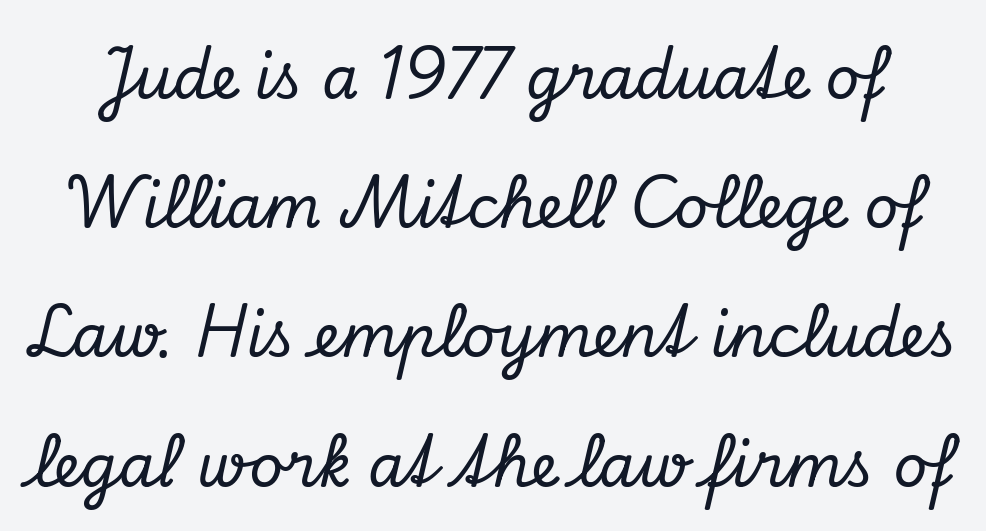
{"serif": "yes", "italic": "yes", "lean": "right", "slant_degrees": 13, "width": "normal", "stroke_contrast": "low", "x_height": "small", "monospaced": "no", "underline": "no", "line_spacing": "loose", "line_spacing_ratio": 2.19, "letter_spacing": "normal", "letter_spacing_em": 0.0, "glyph_px": 59}
